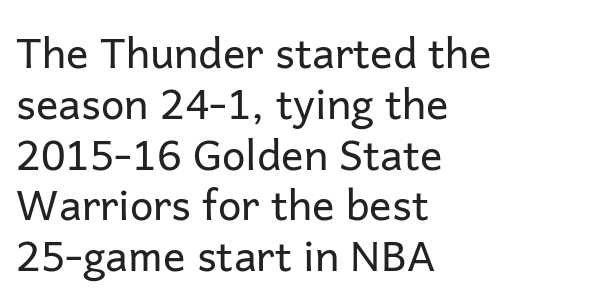
Q: Is the text bold? A: No.
Q: Is the text italic (slanted)? A: No, it is upright.
Q: Is the typeface a serif or a sans-serif typeface? A: Sans-serif.
Q: Is the text underlined? A: No.
Q: How is the paragraph aligned? A: Left-aligned.
Q: Is the spacing between letters normal or unusually wide? A: Normal.
Q: Width (condensed, normal, or wide)? A: Normal.
Q: Stroke contrast? A: Low.
Q: x-height? A: Medium.
Q: Monospaced? A: No.
